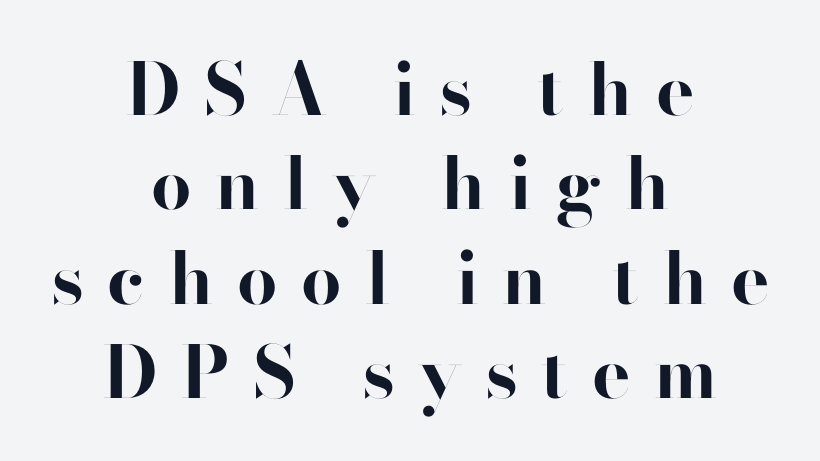
Students, observe: this is what conventionally led text looks like. The glyphs are unaccompanied by any horizontal stroke below them. One-word summary of the alignment: center. Each glyph is drawn with heavy, bold strokes. Nothing sits at the stroke ends, so this counts as sans-serif.
